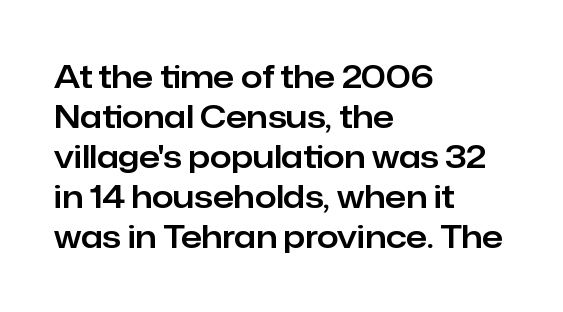
{"serif": "no", "italic": "no", "width": "normal", "stroke_contrast": "low", "x_height": "medium", "monospaced": "no", "underline": "no", "align": "left", "line_spacing": "normal", "line_spacing_ratio": 1.29, "letter_spacing": "normal", "letter_spacing_em": 0.0, "glyph_px": 31}
